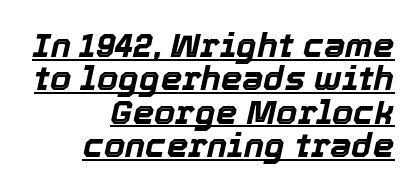
Each letter keeps its own natural width here, so spacing adapts to shape. The leading is snug, giving the passage a crowded texture. Underlined type. Italic: yes, the glyphs are oblique.
